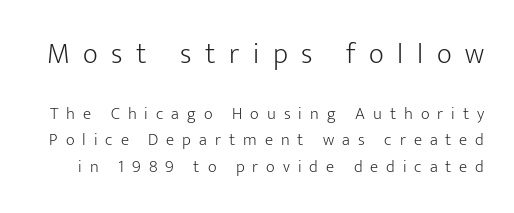
Leading matches the norm, producing a regular column. Is the letter spacing exaggerated? Yes — the characters are pushed far apart. Here the designer chose a conventional face with non-uniform glyph widths. The glyphs in this specimen are sans serif. Reading top to bottom, the characters get smaller at the block break. Check the space under the baseline: it is left empty.
